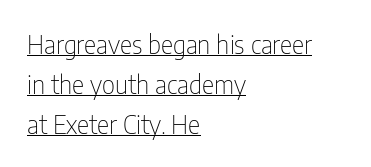
Q: Is the text bold? A: No.
Q: Is the text italic (slanted)? A: No, it is upright.
Q: Is the text underlined? A: Yes.
Q: How is the paragraph aligned? A: Left-aligned.
Q: Is the spacing between letters normal or unusually wide? A: Normal.
Q: Is the spacing between lines tight, normal or loose? A: Normal.
